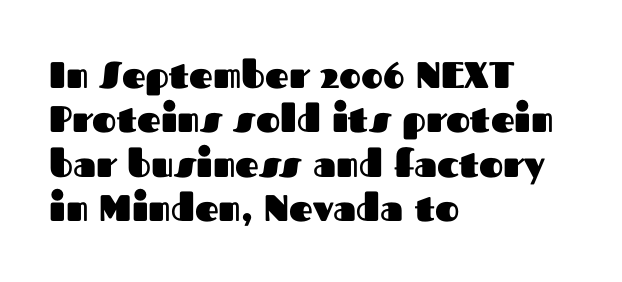
Q: Is the text bold? A: Yes.
Q: Is the text italic (slanted)? A: No, it is upright.
Q: Is the typeface a serif or a sans-serif typeface? A: Sans-serif.
Q: Is the text underlined? A: No.
Q: How is the paragraph aligned? A: Left-aligned.
Q: Is the spacing between letters normal or unusually wide? A: Normal.
Q: Width (condensed, normal, or wide)? A: Normal.
Q: Stroke contrast? A: Medium.
Q: x-height? A: Medium.
Q: Monospaced? A: No.
